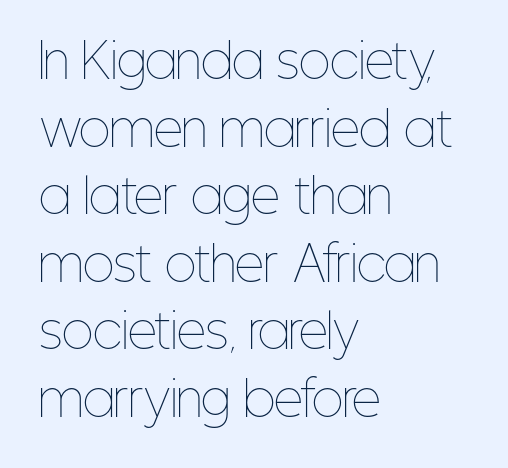
The image shows 46 px thin, condensed type, upright; set left-aligned, normal line spacing (1.47x), normal letter spacing, not underlined; low stroke contrast and a medium x-height.
